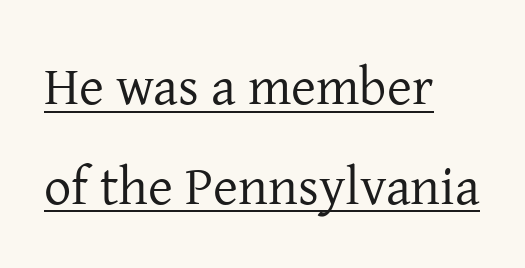
The letters advance in unequal steps, a hallmark of proportional type. If you drew a ruler down the left edge, every line would touch it. Characters follow at the spacing the type designer built in. Each line of the rendering has a horizontal stroke beneath the glyphs. The rendering shows small feet on the letterforms — a serif design. Notice how the stems are strictly vertical — no italics here.
